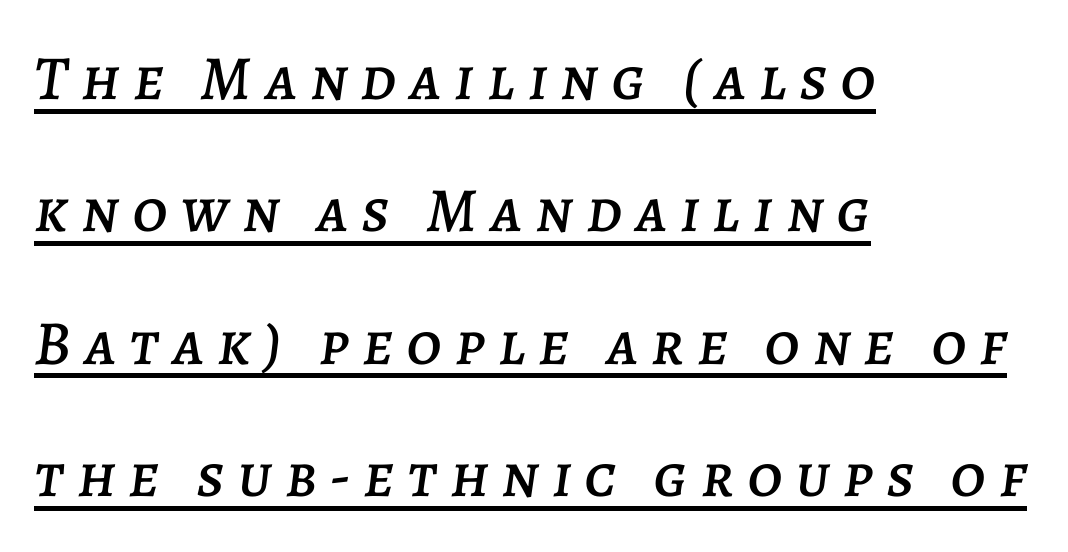
Baseline-to-baseline distance is far greater than the letter height. Reading down the block, your eye returns to a fixed left position each line. These lines are rendered in a variable-pitch font. Short note: letters widely spaced. Like a heading marked for emphasis, these lines bear an underscore.
